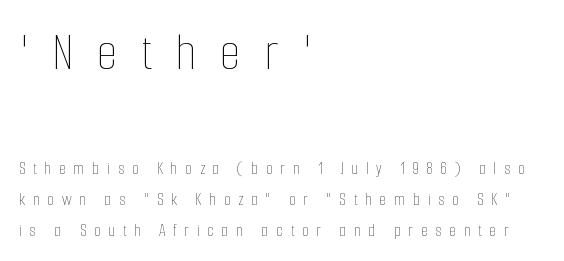
The image shows 55 px thin, condensed type, upright; set left-aligned, line spacing 1.71x, unusually wide letter spacing (+0.42 em), not underlined; the first (top) block is 3.06x larger; low stroke contrast and a medium x-height.
